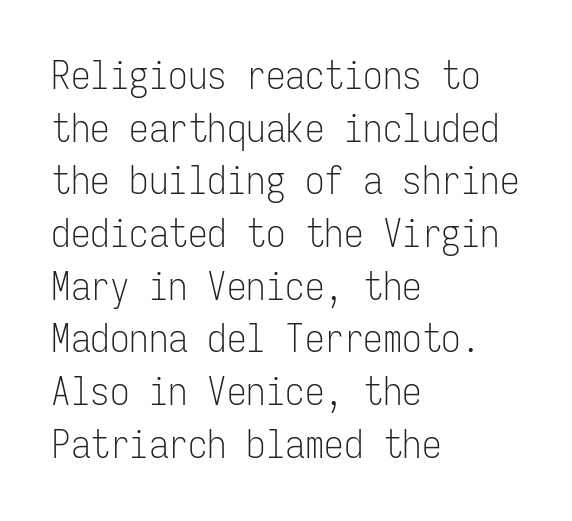
Visually the block forms a straight wall on the left and a jagged coastline on the right. A typesetter would call this zero additional tracking. The specimen reads as upright at a glance. The space beneath each line is pristine and unruled. In terms of leading, this rendering sits right in the middle.
